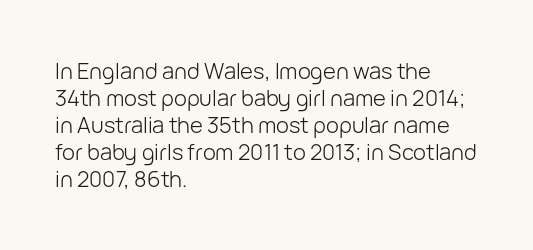
The image shows 22 px text type, upright; set left-aligned, line spacing 1.23x, normal letter spacing, not underlined.
